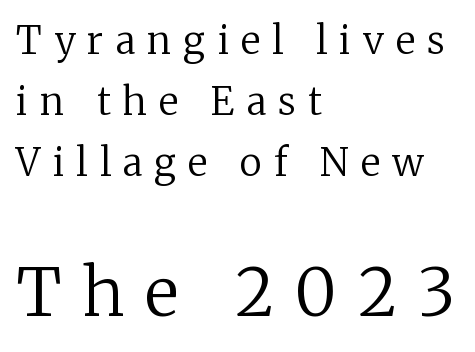
The image shows 66 px regular-weight serif type, upright; set left-aligned, normal line spacing (1.6x), unusually wide letter spacing (+0.32 em), not underlined; the second (bottom) block is 1.74x larger; low stroke contrast and a medium x-height.
